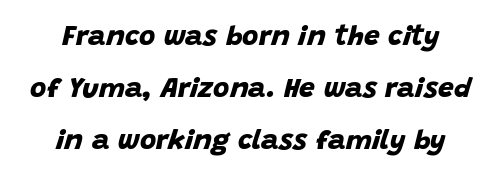
{"serif": "no", "bold": "yes", "weight": "bold", "width": "normal", "stroke_contrast": "low", "x_height": "large", "monospaced": "no", "underline": "no", "line_spacing_ratio": 1.86, "letter_spacing": "normal", "letter_spacing_em": 0.0, "glyph_px": 28}
